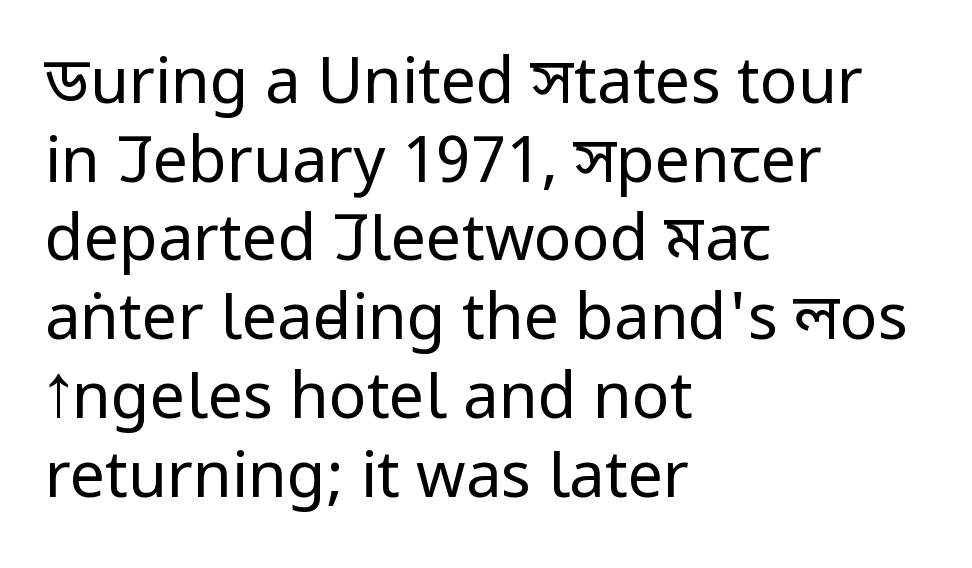
Each letter keeps its own natural width here, so spacing adapts to shape. Teacher's note: observe the even left margin — that is flush-left alignment. Type style note: lacks serifs. Does extra space separate the letters? No, they use regular spacing. If you measured baseline to baseline, you'd find a middling distance.
